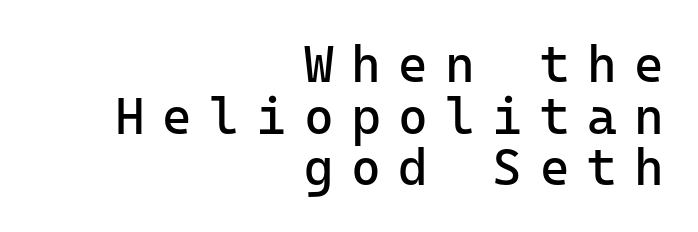
The image shows 51 px regular-weight sans-serif type, upright, monospaced; set right-aligned, tight line spacing (1.01x), unusually wide letter spacing (+0.34 em), not underlined; low stroke contrast and a medium x-height.
